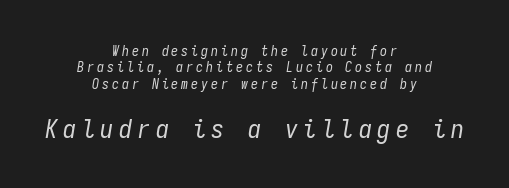
Q: Is the text bold? A: No.
Q: Is the text italic (slanted)? A: Yes, it leans right by about 9 degrees.
Q: Is the text underlined? A: No.
Q: How is the paragraph aligned? A: Centered.
Q: Is the spacing between letters normal or unusually wide? A: Unusually wide.
Q: Which block of text is set in a larger size, the first (top) or the second (bottom)? A: The second (bottom) one.
